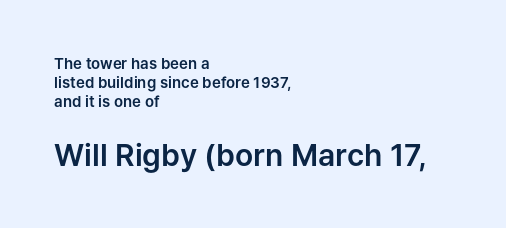
Each letter keeps its own natural width here, so spacing adapts to shape. You can tell from the bare stems that sans-serif type was used. Caption: upper text group reduced, lower text group enlarged. The line-height multiplier appears to be the usual default.
